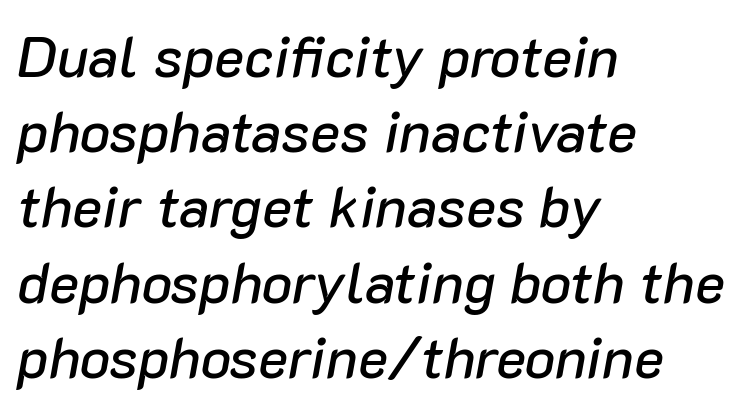
The image shows 57 px text type, italic (leaning right); set left-aligned, normal line spacing (1.32x), normal letter spacing, not underlined; low stroke contrast and a medium x-height.
